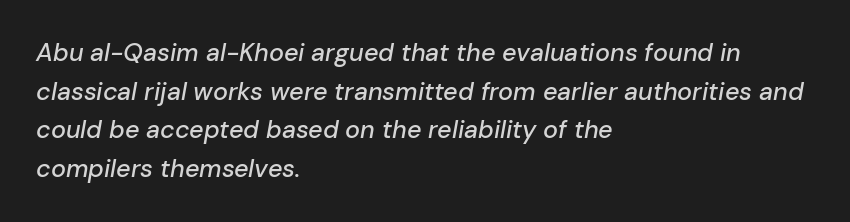
The image shows 25 px text type, italic (leaning right); set left-aligned, normal line spacing (1.55x), normal letter spacing, not underlined.
